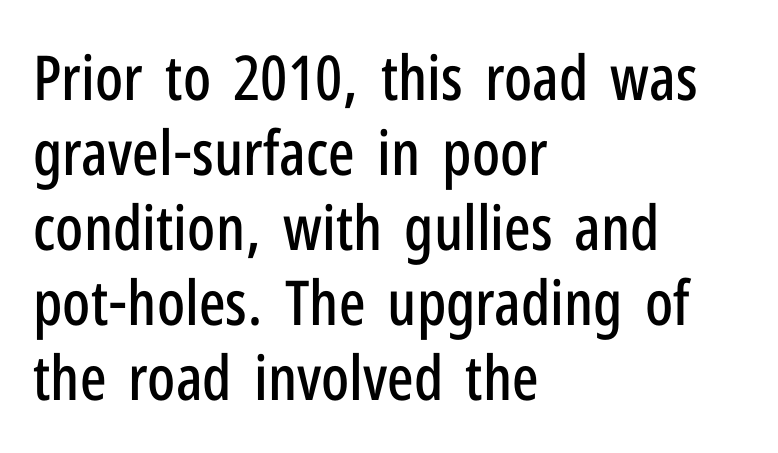
The image shows 62 px condensed sans-serif type, upright; set left-aligned, line spacing 1.21x, normal letter spacing, not underlined; low stroke contrast and a medium x-height.
